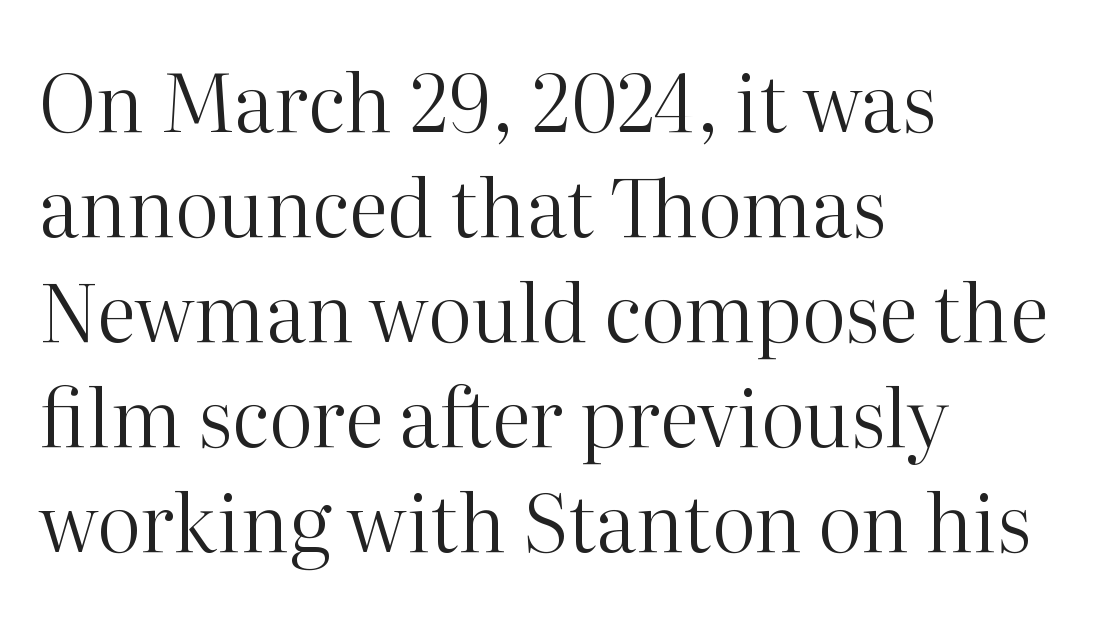
Posture: vertical. Baseline-to-baseline distance is the conventional proportion of letter height. Spacing between characters is what you'd get straight out of the box. Type without underlining. The letterforms sit at book weight or below. The designer went with a serif here, giving each stem small feet.
